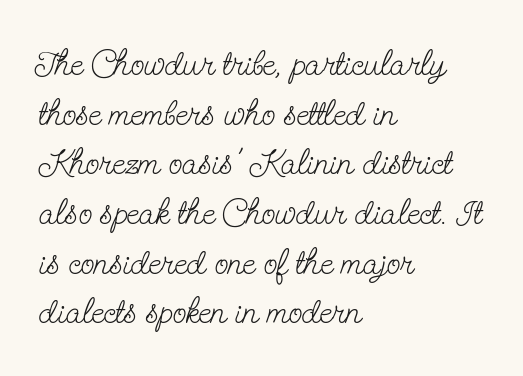
The image shows 36 px light, condensed serif type; set left-aligned, normal line spacing (1.38x), normal letter spacing, not underlined; low stroke contrast and a small x-height.
